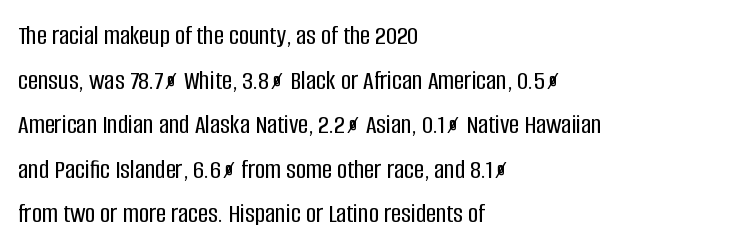
{"serif": "no", "italic": "no", "width": "condensed", "stroke_contrast": "low", "x_height": "large", "monospaced": "no", "underline": "no", "align": "left", "line_spacing": "normal", "line_spacing_ratio": 1.59, "letter_spacing": "normal", "letter_spacing_em": 0.0, "glyph_px": 28}
